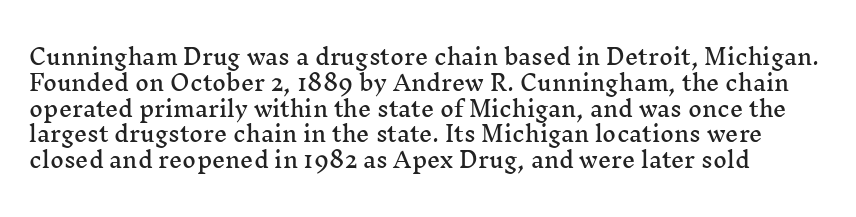
The image shows 21 px text type, upright; set line spacing 1.23x, normal letter spacing, not underlined.
